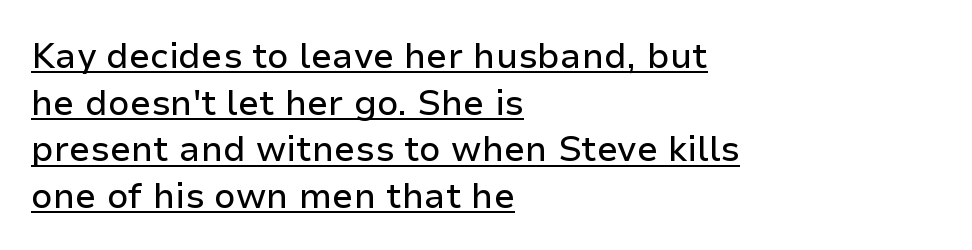
The image shows 35 px sans-serif type, upright; set left-aligned, normal line spacing (1.33x), normal letter spacing, underlined; low stroke contrast and a medium x-height.
